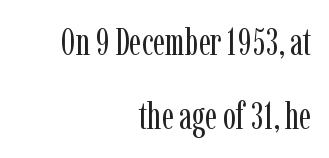
Whoever set this chose breathing room over compactness in the vertical rhythm. The paragraph has a hard right edge and a soft left edge. Glyph-to-glyph distance matches everyday printed text. Think of a printed novel: that variable character pitch is what you see here. Unlike italic type, these characters show no tilt at all.
